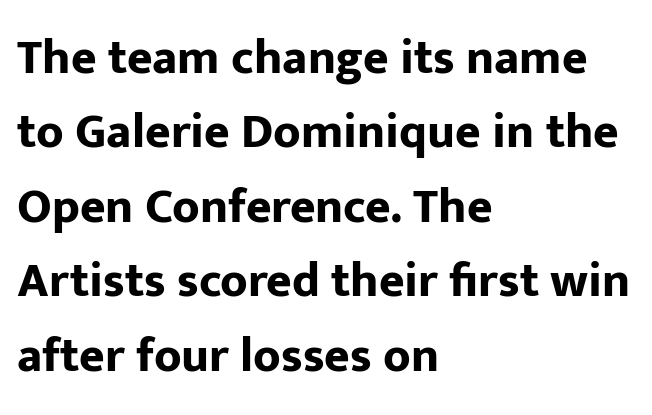
Each letter keeps its own natural width here, so spacing adapts to shape. Every letter is thick-stroked: bold, no question. The lettering holds an erect, upright posture throughout. The vertical gap from one line to the next is medium.
